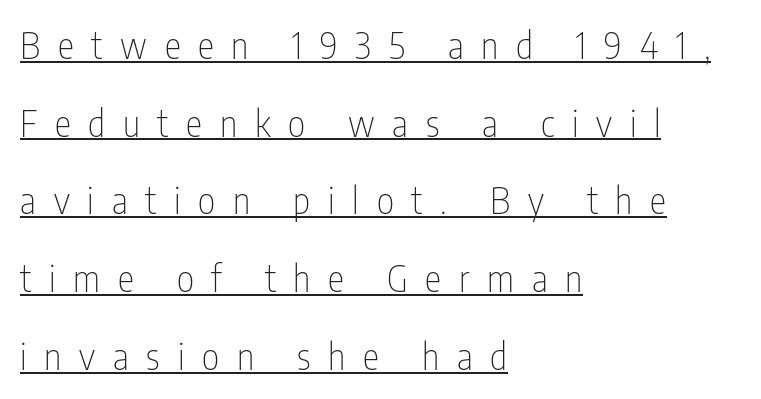
The image shows 37 px thin, condensed sans-serif type, upright; set left-aligned, loose line spacing (2.1x), unusually wide letter spacing (+0.48 em), underlined; low stroke contrast and a medium x-height.
